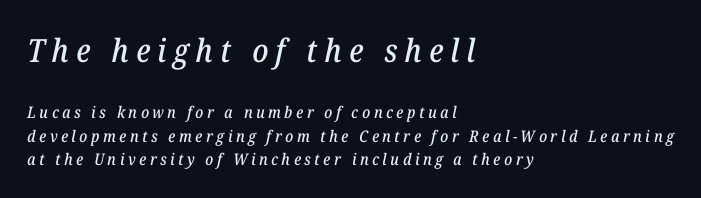
Each line starts at the same left margin while the right side varies. The typography opts for an oblique posture over an upright one. Each letter keeps its own natural width here, so spacing adapts to shape. The string is rendered with underlining switched off.
